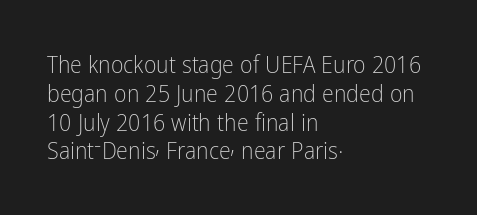
Q: Is the text bold? A: No.
Q: Is the text italic (slanted)? A: No, it is upright.
Q: Is the text underlined? A: No.
Q: How is the paragraph aligned? A: Left-aligned.
Q: Is the spacing between letters normal or unusually wide? A: Normal.
